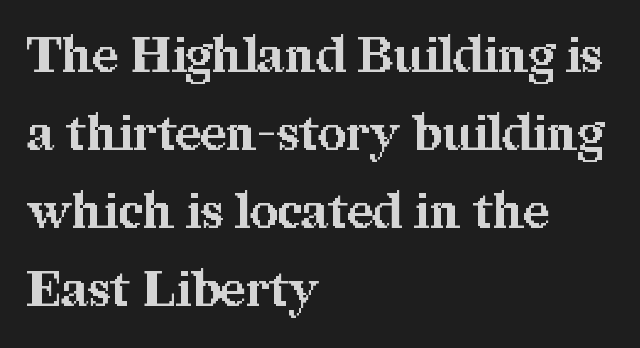
Q: Is the text bold? A: Yes.
Q: Is the text italic (slanted)? A: No, it is upright.
Q: Is the typeface a serif or a sans-serif typeface? A: Serif.
Q: Is the text underlined? A: No.
Q: How is the paragraph aligned? A: Left-aligned.
Q: Is the spacing between letters normal or unusually wide? A: Normal.
Q: Is the spacing between lines tight, normal or loose? A: Normal.
Q: Width (condensed, normal, or wide)? A: Normal.
Q: Stroke contrast? A: Medium.
Q: x-height? A: Medium.
Q: Monospaced? A: No.
